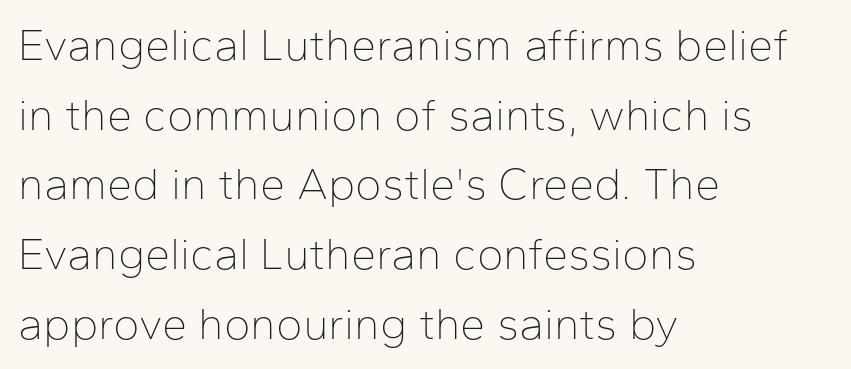
Leading matches the norm, producing a regular column. This rendering uses left alignment, leaving the right contour irregular. The weight tops out at a normal text grade. Is the letter spacing exaggerated? No — it looks like the ordinary default. A typesetter would mark this as roman, not italic.
